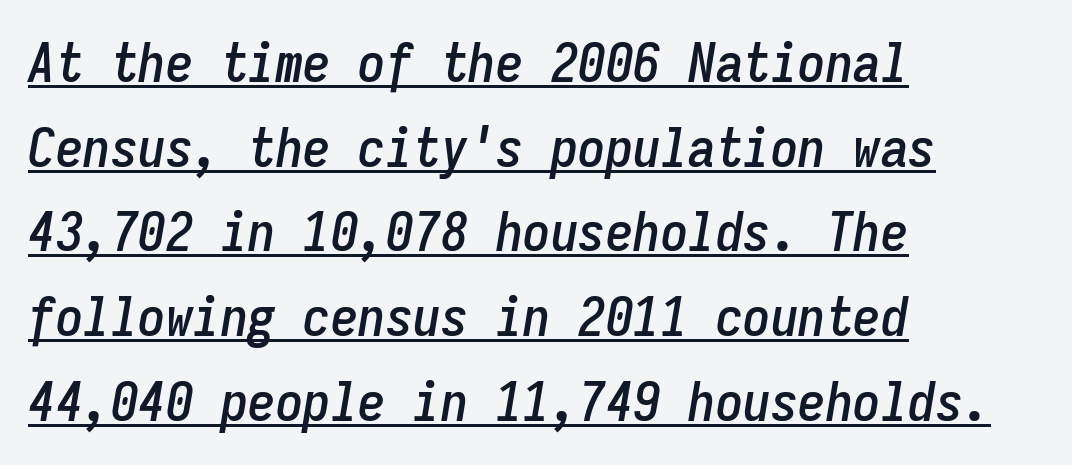
The image shows 55 px condensed type, italic (leaning right), monospaced; set left-aligned, normal line spacing (1.54x), normal letter spacing, underlined; low stroke contrast and a medium x-height.
